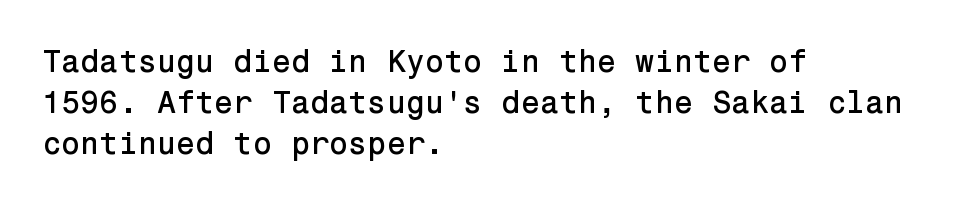
Font category for this specimen: sans-serif. Underlining? Definitely not there. Does extra space separate the letters? No, they use regular spacing. Unlike italic type, these characters show no tilt at all. The paragraph shown leans on its left margin.
